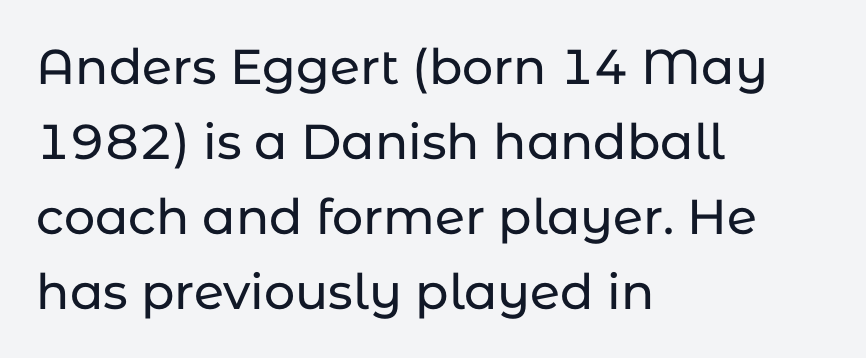
Q: Is the text italic (slanted)? A: No, it is upright.
Q: Is the typeface a serif or a sans-serif typeface? A: Sans-serif.
Q: Is the text underlined? A: No.
Q: How is the paragraph aligned? A: Left-aligned.
Q: Is the spacing between letters normal or unusually wide? A: Normal.
Q: Is the spacing between lines tight, normal or loose? A: Normal.
Q: Width (condensed, normal, or wide)? A: Normal.
Q: Stroke contrast? A: Low.
Q: x-height? A: Medium.
Q: Monospaced? A: No.
